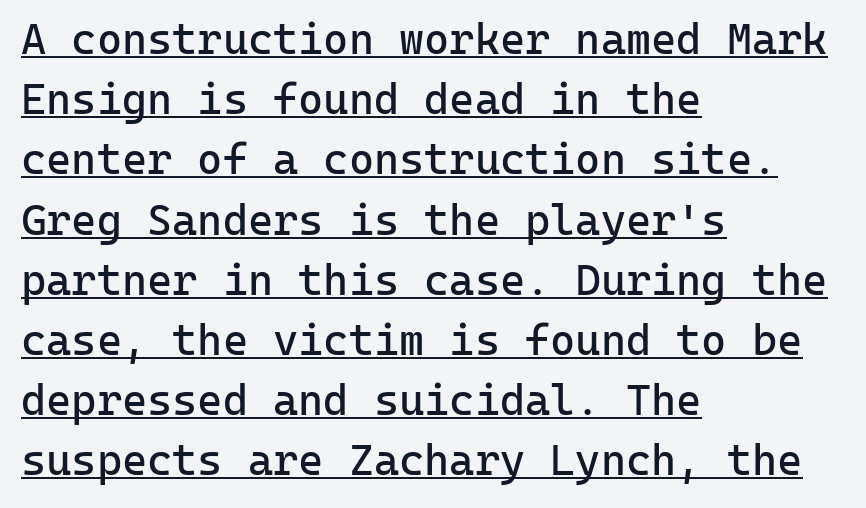
The gaps between neighbouring characters are ordinary and unremarkable. A typesetter would mark this as roman, not italic. Serif or sans? Sans — the stroke terminals are bare. Stem width sits at or under what a default text font uses. The block of text has a typical density, with ordinary space between rows. Quick note: underline on.
